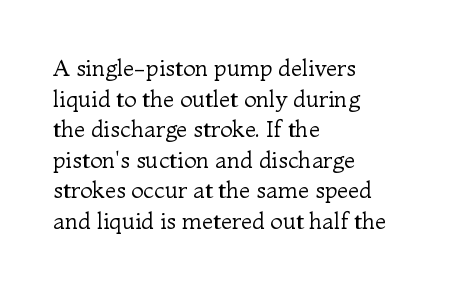
{"italic": "no", "bold": "no", "underline": "no", "align": "left", "line_spacing": "normal", "line_spacing_ratio": 1.33, "letter_spacing": "normal", "letter_spacing_em": 0.0, "glyph_px": 23}
